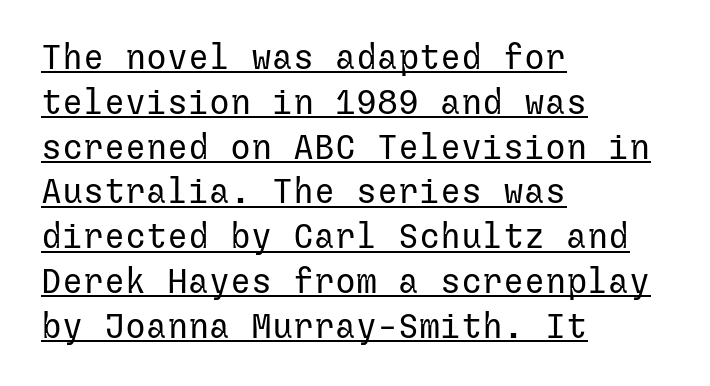
The image shows 35 px regular-weight sans-serif type, upright; set left-aligned, normal line spacing (1.28x), normal letter spacing, underlined; low stroke contrast and a medium x-height.
